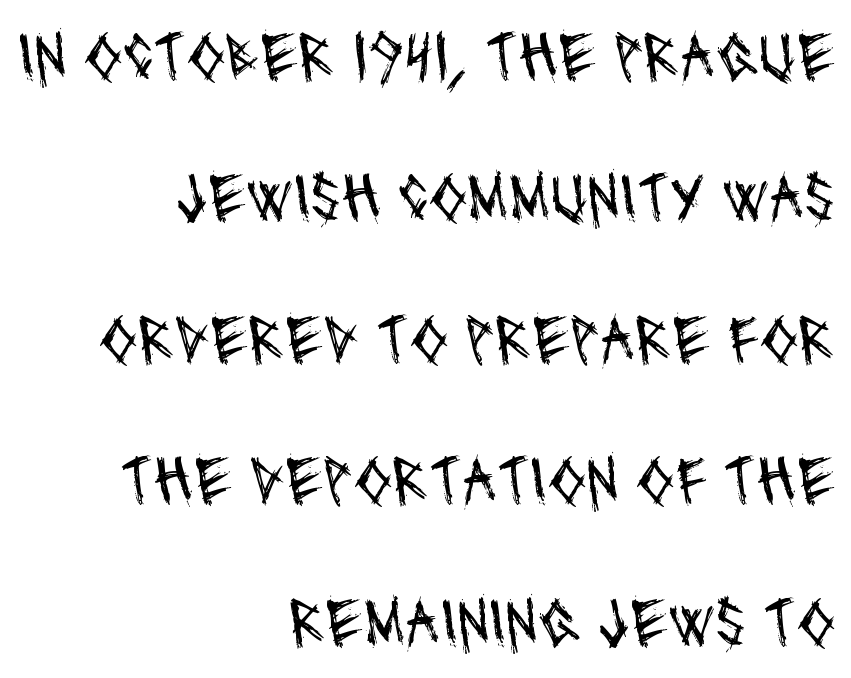
To sum up the face: it is a sans, with no serifs. Letter spacing: default. The rendering anchors every line to the right-hand side. Lines of text with bare space underneath. A light-to-regular cut is what we see here. Character widths vary here, with narrow letters taking less room than wide ones.
